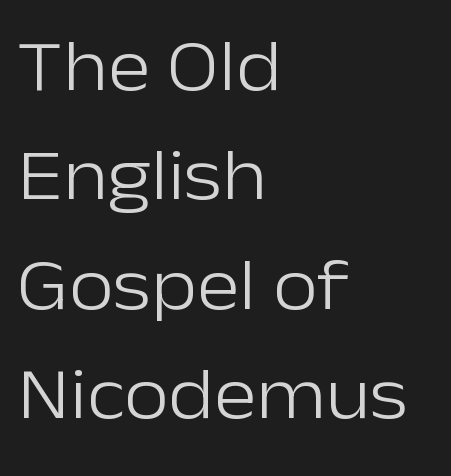
{"serif": "no", "italic": "no", "bold": "no", "weight": "light", "width": "normal", "stroke_contrast": "low", "x_height": "medium", "monospaced": "no", "underline": "no", "align": "left", "line_spacing": "normal", "line_spacing_ratio": 1.5, "letter_spacing": "normal", "letter_spacing_em": 0.0, "glyph_px": 73}
